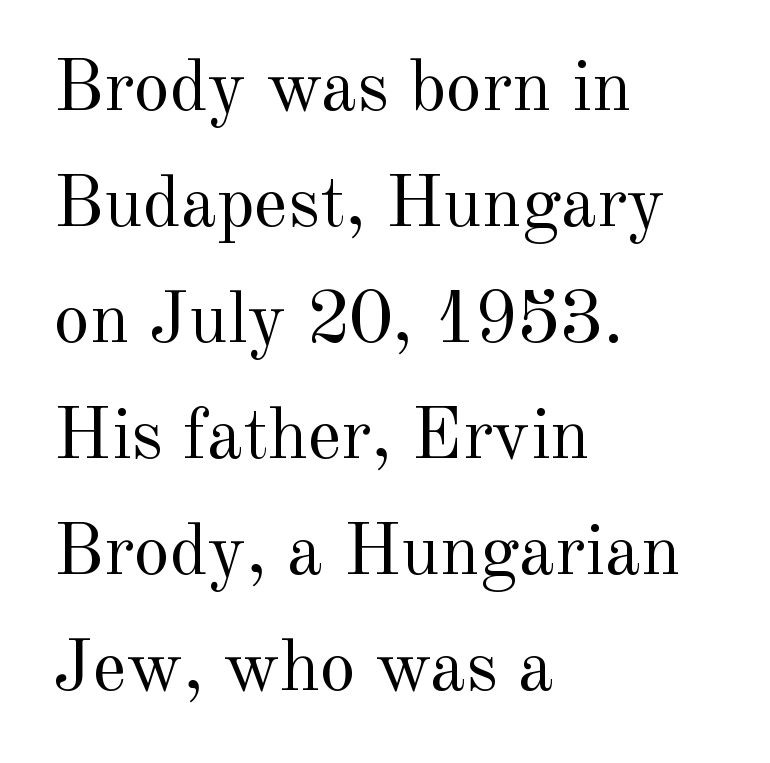
Q: Is the text bold? A: No.
Q: Is the text italic (slanted)? A: No, it is upright.
Q: Is the typeface a serif or a sans-serif typeface? A: Serif.
Q: Is the text underlined? A: No.
Q: How is the paragraph aligned? A: Left-aligned.
Q: Is the spacing between letters normal or unusually wide? A: Normal.
Q: Is the spacing between lines tight, normal or loose? A: Normal.
Q: Width (condensed, normal, or wide)? A: Normal.
Q: x-height? A: Small.
Q: Monospaced? A: No.
